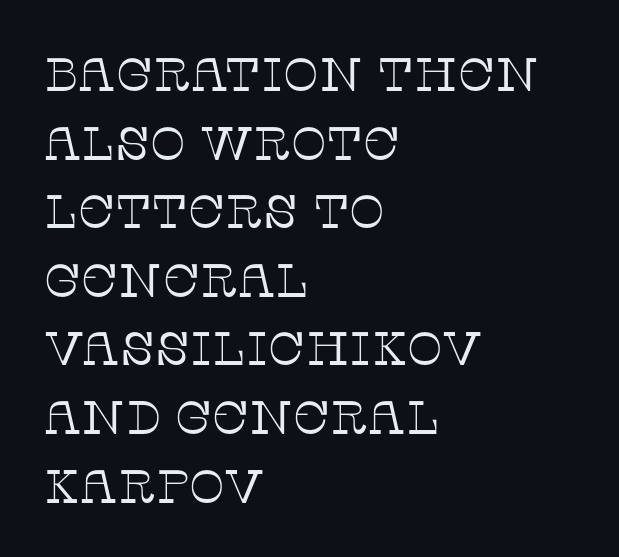
To sum up the face: it has serifs. The passage shown is typed in a proportional face where columns would drift. Vertical stems look standard width or narrower in stroke. Alignment: flush left. This sample uses plain, unmodified letter spacing. Rows of type keep a routine distance in the vertical direction.
